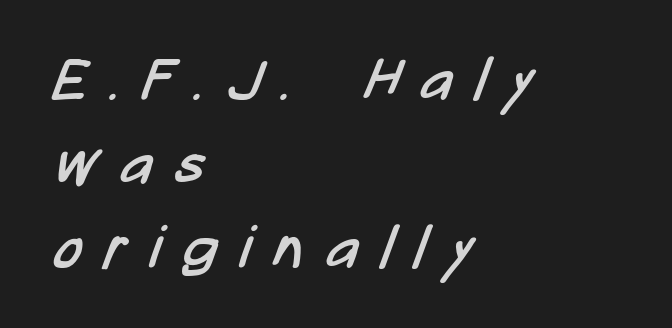
The image shows 59 px regular-weight, condensed sans-serif type; set left-aligned, normal line spacing (1.42x), unusually wide letter spacing (+0.4 em), not underlined; low stroke contrast and a medium x-height.
